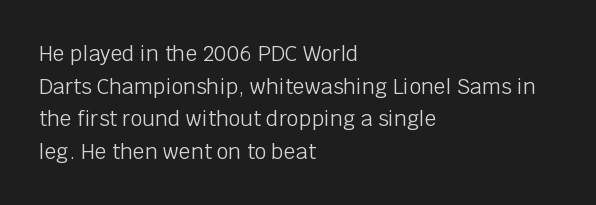
{"italic": "no", "bold": "no", "underline": "no", "align": "left", "line_spacing": "normal", "line_spacing_ratio": 1.55, "letter_spacing": "normal", "letter_spacing_em": 0.0, "glyph_px": 21}
